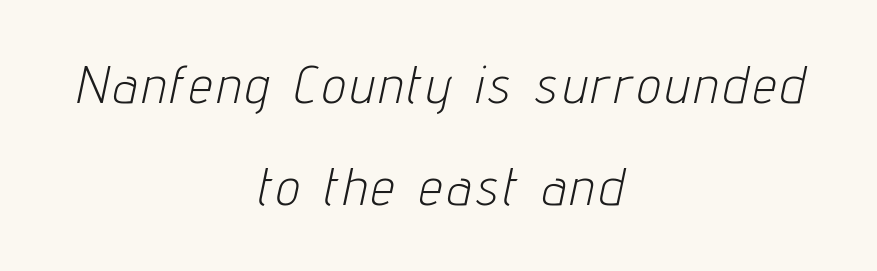
{"italic": "yes", "lean": "right", "slant_degrees": 12, "bold": "no", "weight": "light", "width": "condensed", "stroke_contrast": "low", "x_height": "medium", "monospaced": "no", "underline": "no", "align": "center", "line_spacing": "loose", "line_spacing_ratio": 1.97, "glyph_px": 52}
